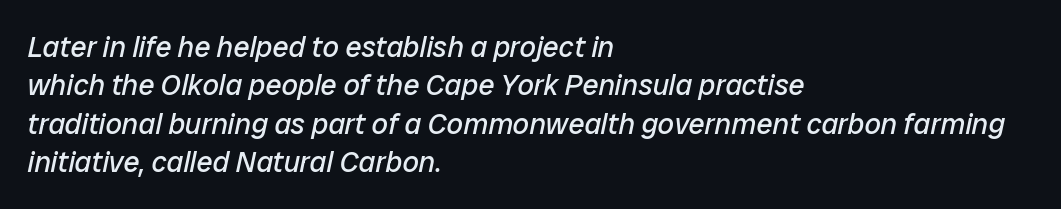
Stroke mass is kept to a normal reading level or below. The space beneath each line is pristine and unruled. Compared with a centered layout, this one pins lines to the left instead. Evenly set lines give the paragraph a standard silhouette.
